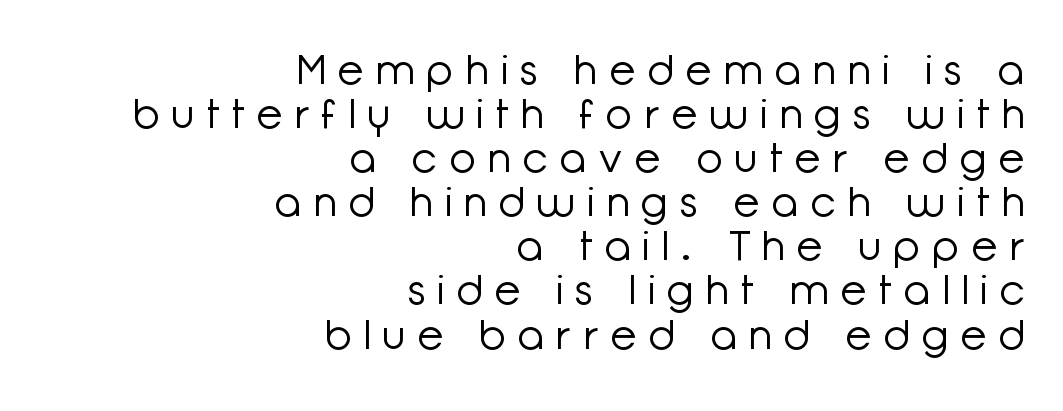
Q: Is the text bold? A: No.
Q: Is the text italic (slanted)? A: No, it is upright.
Q: Is the typeface a serif or a sans-serif typeface? A: Sans-serif.
Q: Is the text underlined? A: No.
Q: How is the paragraph aligned? A: Right-aligned.
Q: Is the spacing between letters normal or unusually wide? A: Unusually wide.
Q: Is the spacing between lines tight, normal or loose? A: Tight.
Q: Width (condensed, normal, or wide)? A: Normal.
Q: Stroke contrast? A: Low.
Q: x-height? A: Medium.
Q: Monospaced? A: No.
